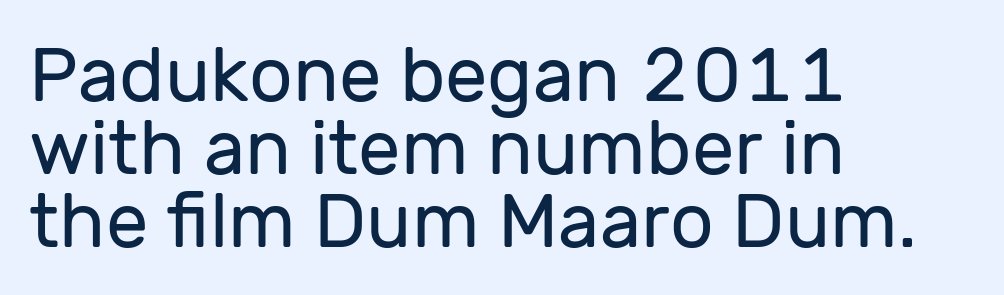
{"serif": "no", "italic": "no", "bold": "no", "weight": "regular", "width": "normal", "stroke_contrast": "low", "x_height": "medium", "monospaced": "no", "underline": "no", "align": "left", "line_spacing": "tight", "line_spacing_ratio": 0.96, "letter_spacing": "normal", "letter_spacing_em": 0.0, "glyph_px": 76}
